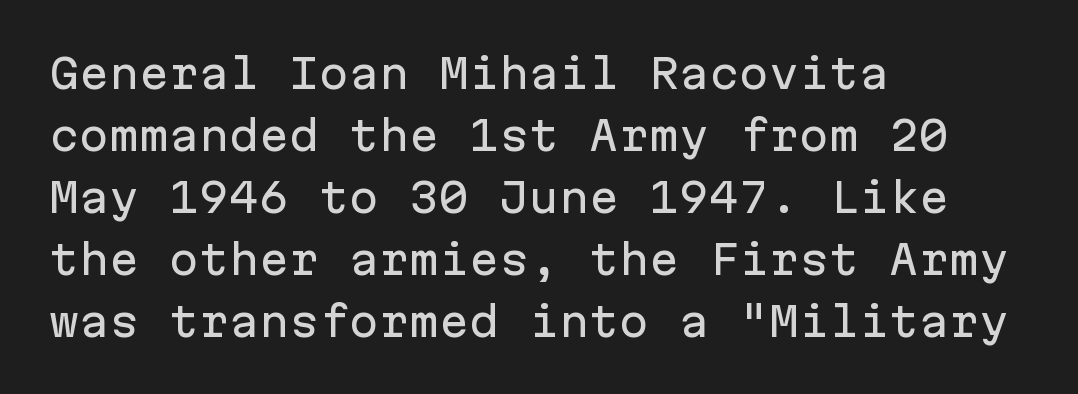
Q: Is the text italic (slanted)? A: No, it is upright.
Q: Is the typeface a serif or a sans-serif typeface? A: Sans-serif.
Q: Is the text underlined? A: No.
Q: How is the paragraph aligned? A: Left-aligned.
Q: Is the spacing between letters normal or unusually wide? A: Normal.
Q: Is the spacing between lines tight, normal or loose? A: Normal.
Q: Width (condensed, normal, or wide)? A: Normal.
Q: Stroke contrast? A: Low.
Q: x-height? A: Medium.
Q: Monospaced? A: Yes.
